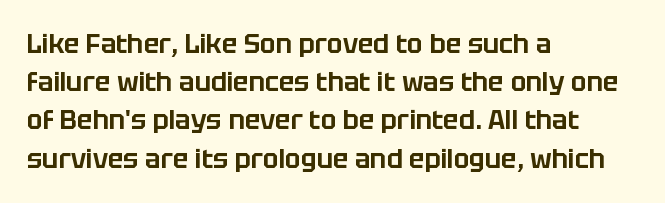
The image shows 26 px text type, upright; set left-aligned, normal line spacing (1.47x), normal letter spacing, not underlined.
